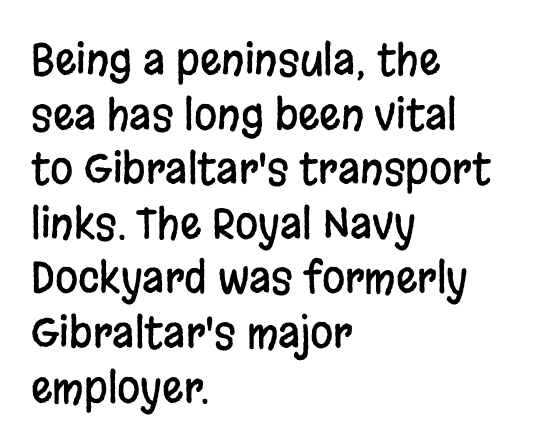
Grotesque or geometric, the face here clearly has no serifs. The lettering stays uniformly vertical, giving the passage a roman look. A typesetter would call this leading conventional body-copy spacing. Each letter keeps its own natural width here, so spacing adapts to shape. Short note: letters normally spaced. Compared with a centered layout, this one pins lines to the left instead.
